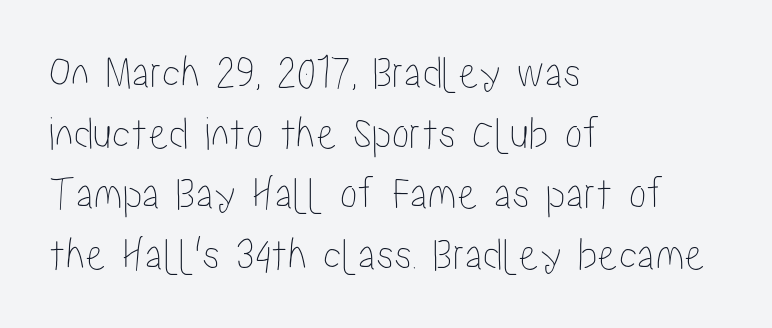
{"italic": "no", "width": "condensed", "stroke_contrast": "low", "x_height": "medium", "monospaced": "no", "underline": "no", "align": "left", "line_spacing": "normal", "line_spacing_ratio": 1.29, "letter_spacing": "normal", "letter_spacing_em": 0.0, "glyph_px": 47}
